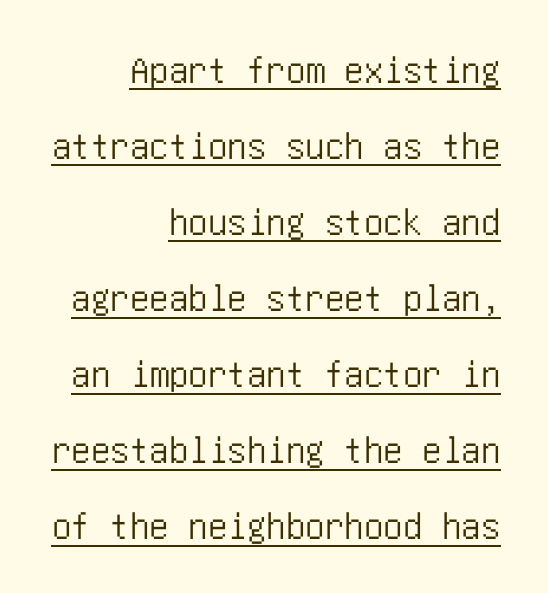
The image shows 39 px condensed sans-serif type, upright; set right-aligned, loose line spacing (1.95x), normal letter spacing, underlined; low stroke contrast and a large x-height.
